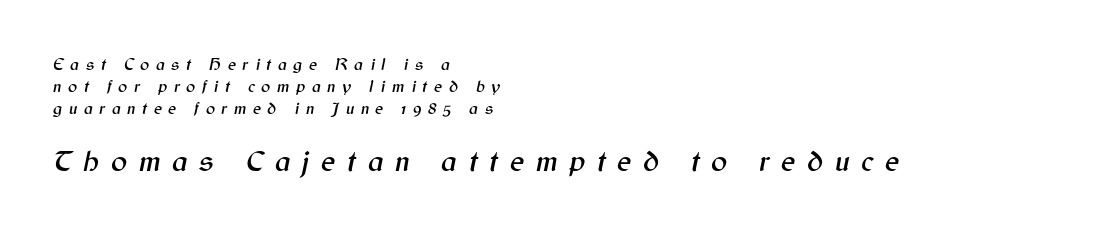
A typesetter would call this proportional, since set widths differ per character. Check under the words: just untouched page. Note: smaller setting up top, larger setting below. What stands out about the letter spacing? Its width — letters are far apart. These lines stack with their left ends in a neat column. An italicized treatment has been applied to the whole sample.
